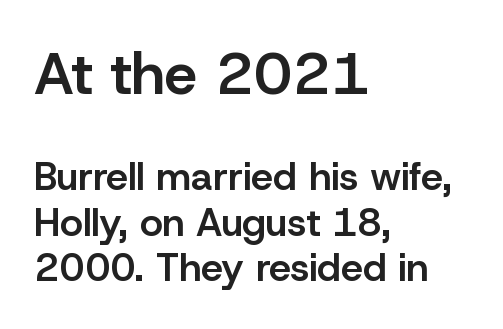
There is no visible air inserted between adjacent glyphs. A roman cut, with each character standing at attention. A typesetter would call this proportional, since set widths differ per character. Horizontally, the lines are justified to the leading edge only. Strokes here are thickened, but only to semibold level. Anything drawn beneath the words? Only blank space.
